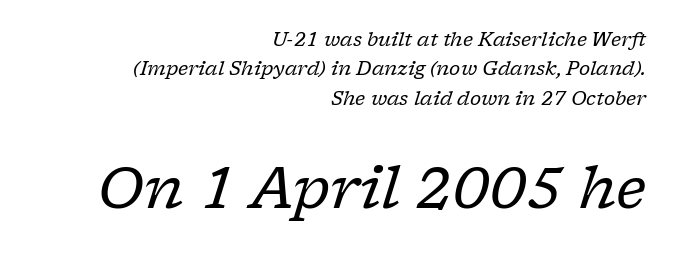
The passage shown stacks its lines at a standard gap. The letters are slanted; this is an italic face. The typesetting does not lean heavy: it is not bold. Is this a fixed-width face? No — the glyphs have proportional, varying widths. The text was rendered using a seriffed face with decorative stroke endings.
